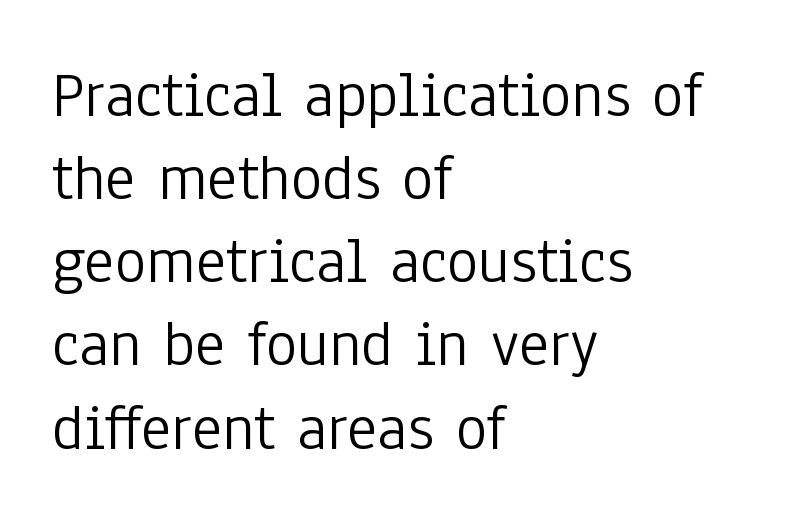
{"serif": "no", "italic": "no", "bold": "no", "weight": "light", "width": "condensed", "stroke_contrast": "low", "x_height": "medium", "monospaced": "no", "underline": "no", "align": "left", "line_spacing": "normal", "line_spacing_ratio": 1.26, "letter_spacing": "normal", "letter_spacing_em": 0.0, "glyph_px": 66}
